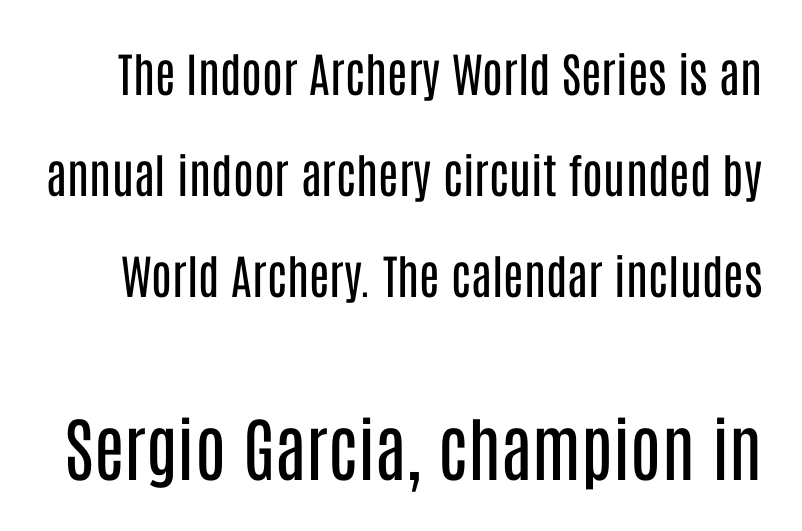
The face used here is proportionally spaced, like ordinary book or web type. Check under the words: just untouched page. Nothing sits at the stroke ends, so this counts as sans-serif. Compare the two chunks: the lower has the greater cap height. The space between consecutive lines is lavish.
